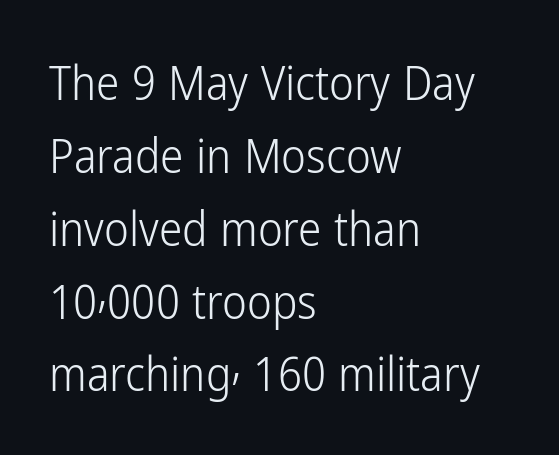
Q: Is the text bold? A: No.
Q: Is the text italic (slanted)? A: No, it is upright.
Q: Is the typeface a serif or a sans-serif typeface? A: Sans-serif.
Q: Is the text underlined? A: No.
Q: How is the paragraph aligned? A: Left-aligned.
Q: Is the spacing between letters normal or unusually wide? A: Normal.
Q: Is the spacing between lines tight, normal or loose? A: Normal.
Q: Width (condensed, normal, or wide)? A: Condensed.
Q: Stroke contrast? A: Low.
Q: x-height? A: Medium.
Q: Monospaced? A: No.
